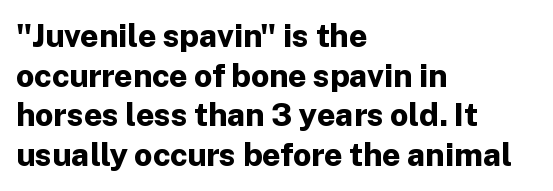
Q: Is the text bold? A: Yes.
Q: Is the text italic (slanted)? A: No, it is upright.
Q: Is the typeface a serif or a sans-serif typeface? A: Sans-serif.
Q: Is the text underlined? A: No.
Q: How is the paragraph aligned? A: Left-aligned.
Q: Is the spacing between letters normal or unusually wide? A: Normal.
Q: Width (condensed, normal, or wide)? A: Normal.
Q: Stroke contrast? A: Low.
Q: x-height? A: Medium.
Q: Monospaced? A: No.
